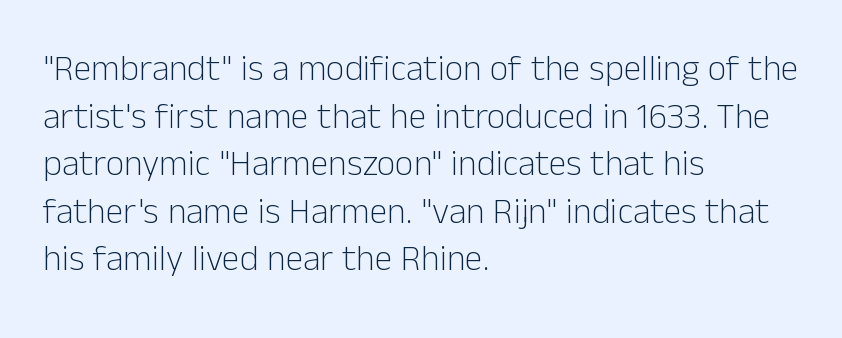
{"serif": "no", "italic": "no", "bold": "no", "weight": "light", "width": "normal", "stroke_contrast": "low", "x_height": "medium", "monospaced": "no", "underline": "no", "align": "left", "line_spacing": "normal", "line_spacing_ratio": 1.32, "letter_spacing": "normal", "letter_spacing_em": 0.0, "glyph_px": 36}
